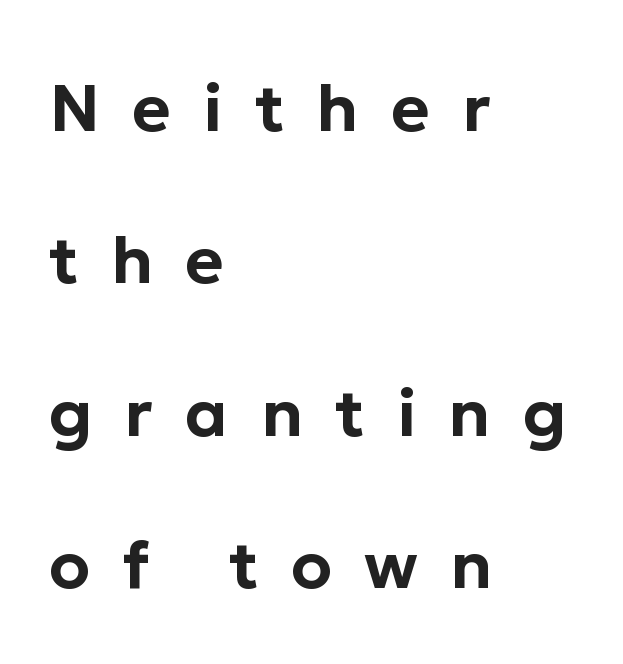
Q: Is the text italic (slanted)? A: No, it is upright.
Q: Is the typeface a serif or a sans-serif typeface? A: Sans-serif.
Q: Is the text underlined? A: No.
Q: How is the paragraph aligned? A: Left-aligned.
Q: Is the spacing between letters normal or unusually wide? A: Unusually wide.
Q: Is the spacing between lines tight, normal or loose? A: Loose.
Q: Width (condensed, normal, or wide)? A: Normal.
Q: Stroke contrast? A: Low.
Q: x-height? A: Medium.
Q: Monospaced? A: No.
